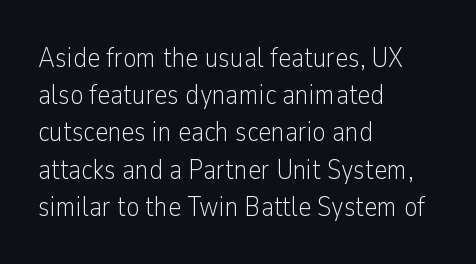
The lettering holds an erect, upright posture throughout. Default kerning and tracking; the words read as compact shapes. No word sits above an underline. Caption: face not bold, strokes unweighted. The leading is moderate, giving the passage an even texture.
